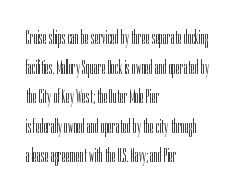
Q: Is the text bold? A: No.
Q: Is the text italic (slanted)? A: No, it is upright.
Q: Is the text underlined? A: No.
Q: How is the paragraph aligned? A: Left-aligned.
Q: Is the spacing between letters normal or unusually wide? A: Normal.
Q: Is the spacing between lines tight, normal or loose? A: Normal.
